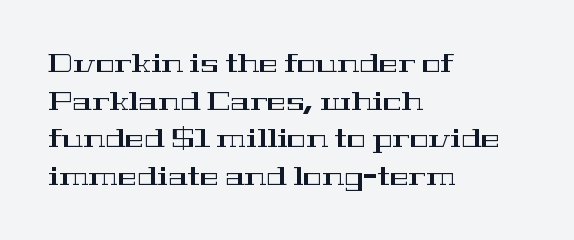
Descender tails drop into unmarked territory. If you drew a ruler down the left edge, every line would touch it. Nope, not italic — everything's standing straight. Successive baselines arrive at the customary interval. Tracking value appears to be zero — textbook default spacing.
